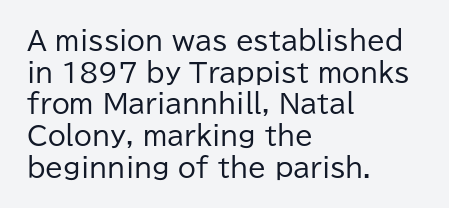
Nope, not italic — everything's standing straight. The font is comparable to plain body text, perhaps lighter. Inter-character spacing is left at the font's built-in metrics. The zone under the glyphs is completely vacant. These lines are set flush left with a ragged right edge.
